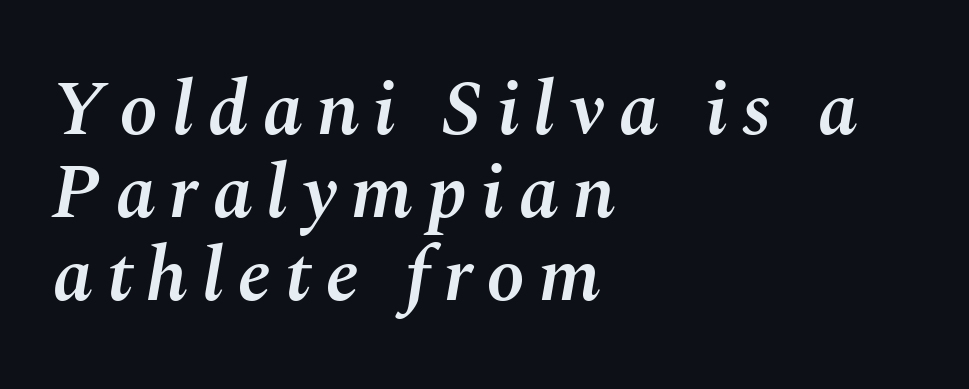
The image shows 77 px semibold type, italic (leaning right); set left-aligned, tight line spacing (1.08x), not underlined; medium stroke contrast and a medium x-height.
